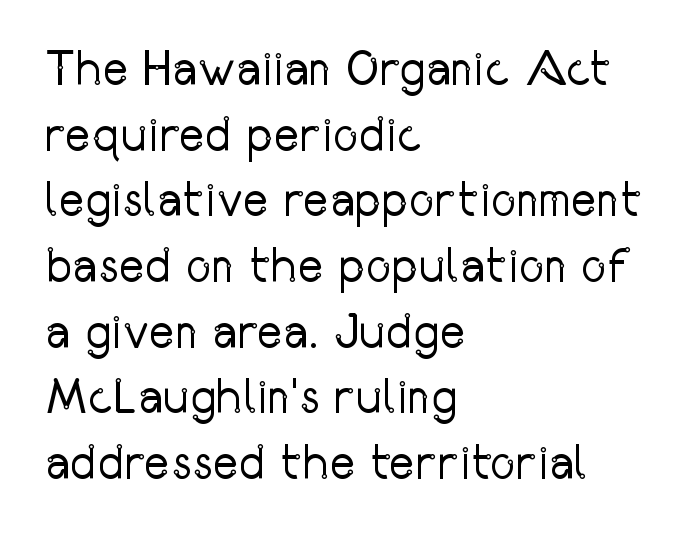
The image shows 49 px regular-weight, condensed sans-serif type, upright; set left-aligned, normal line spacing (1.34x), normal letter spacing, not underlined; low stroke contrast and a medium x-height.
